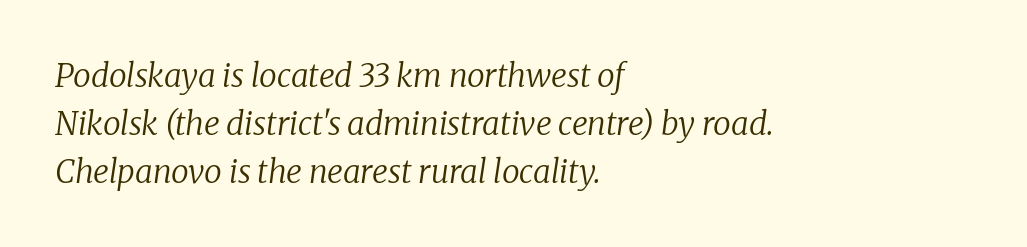
The image shows 32 px regular-weight serif type, italic (leaning right); set left-aligned, normal line spacing (1.5x), normal letter spacing, not underlined; low stroke contrast and a medium x-height.
